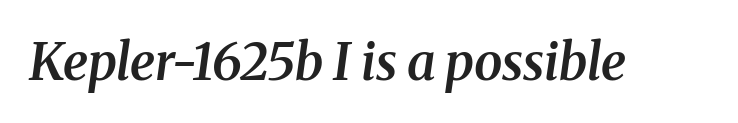
Q: Is the text bold? A: Semi-bold.
Q: Is the text italic (slanted)? A: Yes, it leans right by about 8 degrees.
Q: Is the typeface a serif or a sans-serif typeface? A: Serif.
Q: Is the text underlined? A: No.
Q: Is the spacing between letters normal or unusually wide? A: Normal.
Q: Width (condensed, normal, or wide)? A: Normal.
Q: Stroke contrast? A: Medium.
Q: x-height? A: Medium.
Q: Monospaced? A: No.
